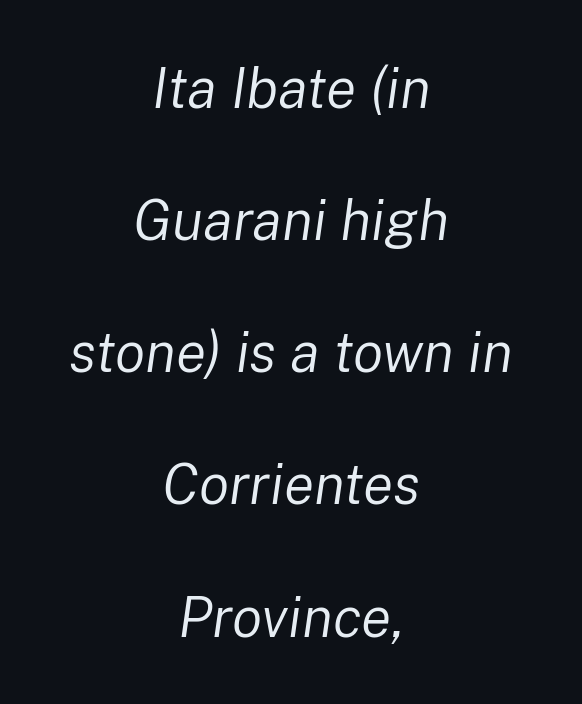
Q: Is the text bold? A: No.
Q: Is the text italic (slanted)? A: Yes, it leans right by about 8 degrees.
Q: Is the text underlined? A: No.
Q: How is the paragraph aligned? A: Centered.
Q: Is the spacing between letters normal or unusually wide? A: Normal.
Q: Is the spacing between lines tight, normal or loose? A: Loose.
Q: Width (condensed, normal, or wide)? A: Normal.
Q: Stroke contrast? A: Low.
Q: x-height? A: Medium.
Q: Monospaced? A: No.
